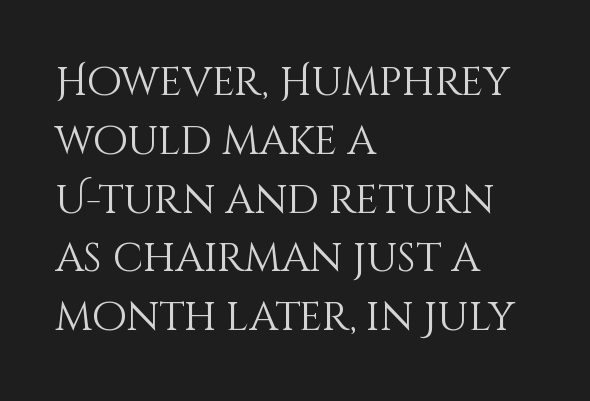
Q: Is the text bold? A: No.
Q: Is the text italic (slanted)? A: No, it is upright.
Q: Is the text underlined? A: No.
Q: How is the paragraph aligned? A: Left-aligned.
Q: Is the spacing between letters normal or unusually wide? A: Normal.
Q: Is the spacing between lines tight, normal or loose? A: Normal.
Q: Width (condensed, normal, or wide)? A: Normal.
Q: Stroke contrast? A: Medium.
Q: x-height? A: Large.
Q: Monospaced? A: No.
